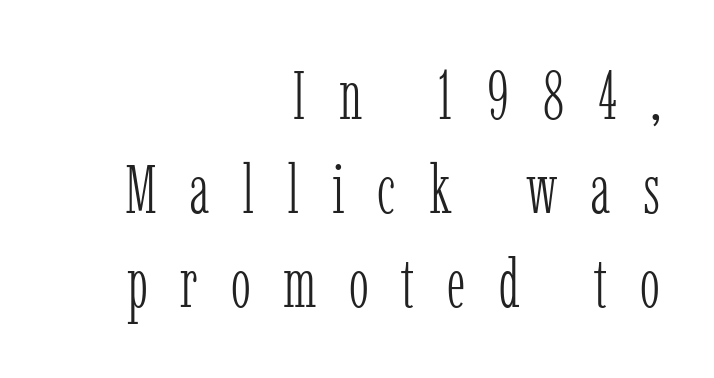
The image shows 68 px light, condensed serif type, upright; set right-aligned, normal line spacing (1.38x), unusually wide letter spacing (+0.48 em), not underlined; low stroke contrast and a medium x-height.
